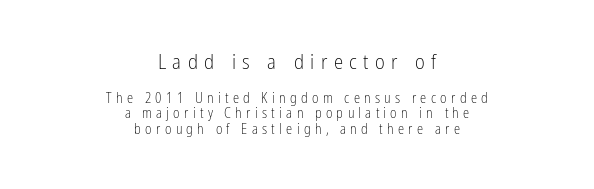
Posture: straight, roman, zero tilt. Stems and bowls with no extra thickness — not bold. There is plenty of visible air inserted between adjacent glyphs. The lines are packed closely together with very little leading.
